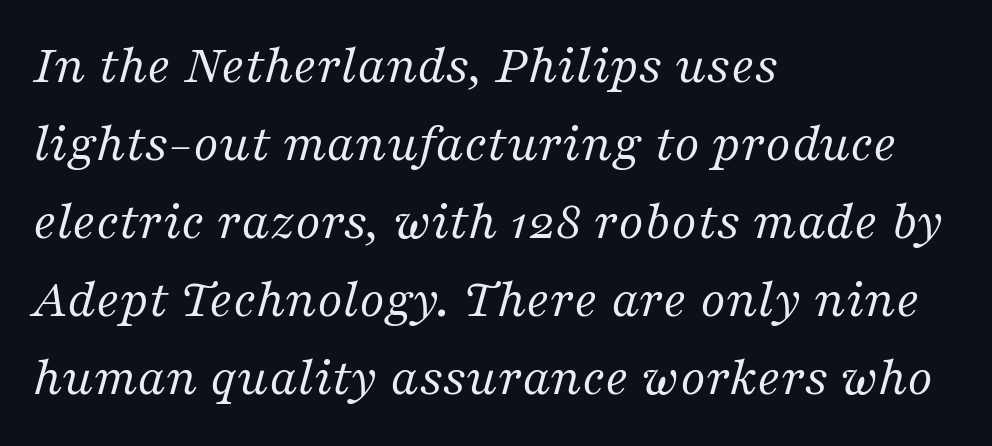
Q: Is the text bold? A: No.
Q: Is the text italic (slanted)? A: Yes, it leans right by about 16 degrees.
Q: Is the typeface a serif or a sans-serif typeface? A: Serif.
Q: Is the text underlined? A: No.
Q: How is the paragraph aligned? A: Left-aligned.
Q: Is the spacing between letters normal or unusually wide? A: Normal.
Q: Is the spacing between lines tight, normal or loose? A: Normal.
Q: Width (condensed, normal, or wide)? A: Normal.
Q: Stroke contrast? A: Medium.
Q: x-height? A: Medium.
Q: Monospaced? A: No.
